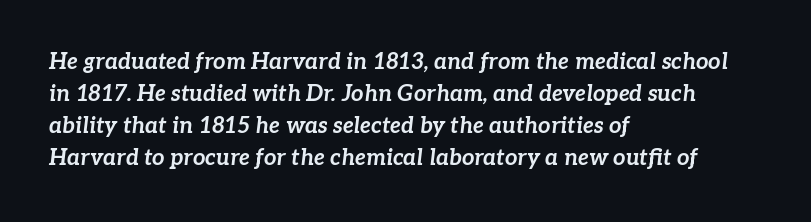
The image shows 22 px bold type, italic (leaning right); set left-aligned, normal line spacing (1.46x), normal letter spacing, not underlined.
